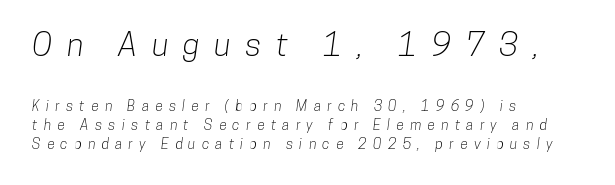
The image shows 32 px condensed sans-serif type; set left-aligned, normal line spacing (1.34x), unusually wide letter spacing (+0.45 em), not underlined; the first (top) block is 2.29x larger; low stroke contrast and a medium x-height.
